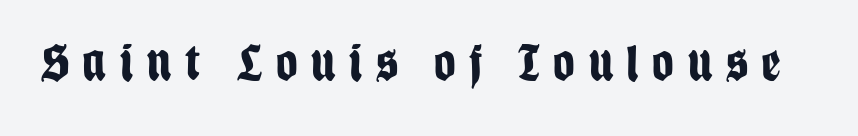
In terms of posture, this sample is upright. Each word looks stretched out because of the extra space between its letters. I'd describe the lettering as bold — thick and assertive. The letters carry no serifs — their stems end cleanly without finishing strokes. Words float on clear page, feet unadorned. Each letter keeps its own natural width here, so spacing adapts to shape.
